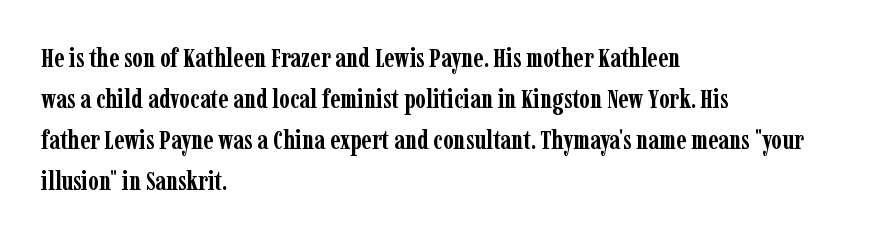
The image shows 27 px bold type, upright; set left-aligned, normal line spacing (1.52x), normal letter spacing, not underlined.
